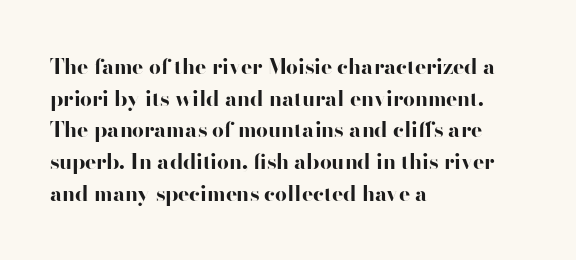
{"italic": "no", "bold": "yes", "underline": "no", "align": "left", "line_spacing": "normal", "line_spacing_ratio": 1.51, "letter_spacing": "normal", "letter_spacing_em": 0.0, "glyph_px": 21}
